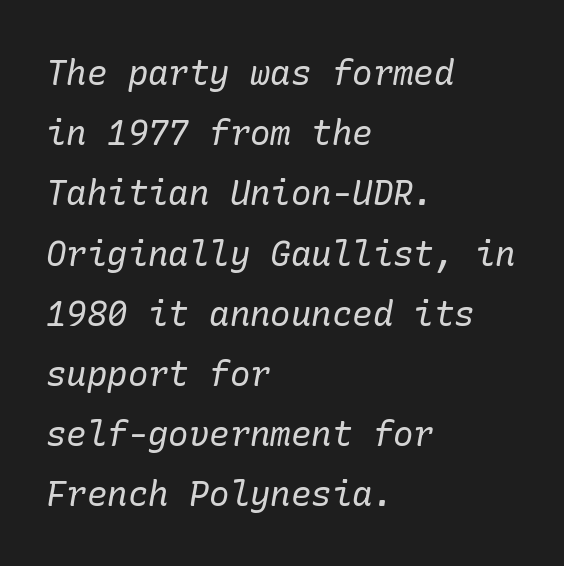
Q: Is the text bold? A: No.
Q: Is the text italic (slanted)? A: Yes, it leans right by about 10 degrees.
Q: Is the typeface a serif or a sans-serif typeface? A: Sans-serif.
Q: Is the text underlined? A: No.
Q: How is the paragraph aligned? A: Left-aligned.
Q: Is the spacing between letters normal or unusually wide? A: Normal.
Q: Width (condensed, normal, or wide)? A: Normal.
Q: Stroke contrast? A: Low.
Q: x-height? A: Medium.
